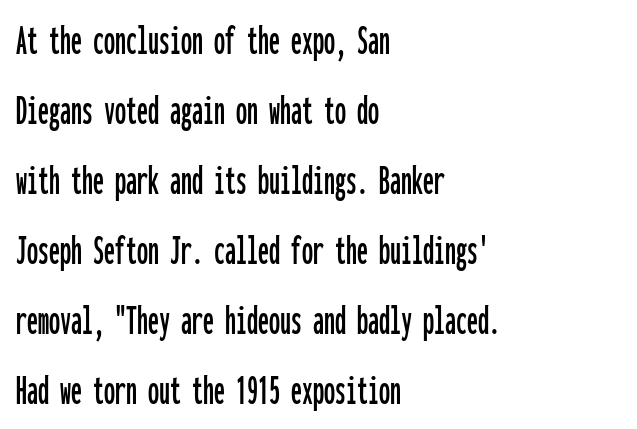
Q: Is the text italic (slanted)? A: No, it is upright.
Q: Is the typeface a serif or a sans-serif typeface? A: Sans-serif.
Q: Is the text underlined? A: No.
Q: How is the paragraph aligned? A: Left-aligned.
Q: Is the spacing between letters normal or unusually wide? A: Normal.
Q: Is the spacing between lines tight, normal or loose? A: Normal.
Q: Width (condensed, normal, or wide)? A: Condensed.
Q: Stroke contrast? A: Low.
Q: x-height? A: Medium.
Q: Monospaced? A: Yes.
